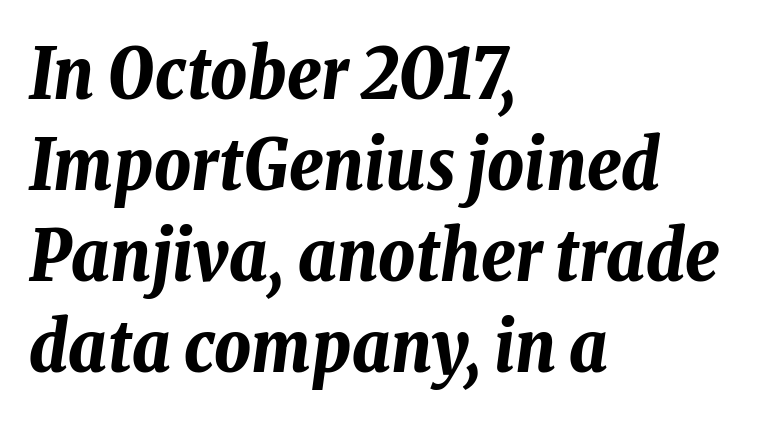
Q: Is the text bold? A: Yes.
Q: Is the text italic (slanted)? A: Yes, it leans right by about 8 degrees.
Q: Is the text underlined? A: No.
Q: How is the paragraph aligned? A: Left-aligned.
Q: Is the spacing between letters normal or unusually wide? A: Normal.
Q: Is the spacing between lines tight, normal or loose? A: Normal.
Q: Width (condensed, normal, or wide)? A: Condensed.
Q: Stroke contrast? A: Low.
Q: x-height? A: Medium.
Q: Monospaced? A: No.
